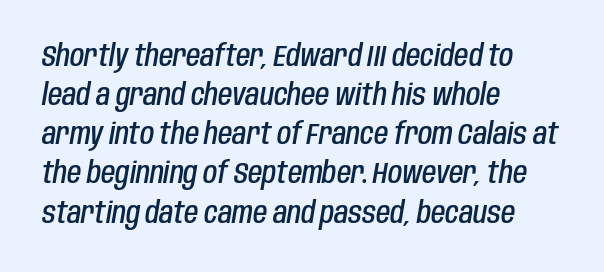
The image shows 29 px semibold, condensed type, italic (leaning right); set left-aligned, normal line spacing (1.35x), normal letter spacing, not underlined; low stroke contrast and a large x-height.
